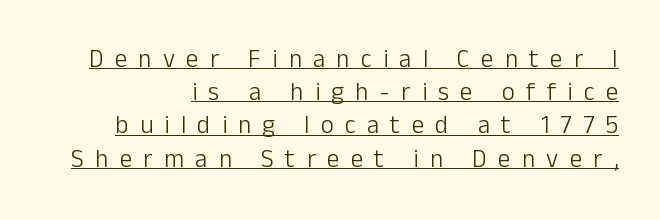
One-word summary of the alignment: right. Compared with a typical body face, this is equally light or lighter still. You can tell it's not italic because the verticals are truly vertical. The face used here is rendered with a markedly widened letterfit. Beneath each row of characters lies a ruled line. The rows are spaced the way most documents space them.
